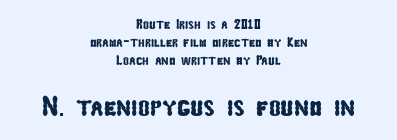
Q: Is the typeface a serif or a sans-serif typeface? A: Sans-serif.
Q: Is the text underlined? A: No.
Q: How is the paragraph aligned? A: Centered.
Q: Is the spacing between letters normal or unusually wide? A: Normal.
Q: Is the spacing between lines tight, normal or loose? A: Normal.
Q: Which block of text is set in a larger size, the first (top) or the second (bottom)? A: The second (bottom) one.
Q: Width (condensed, normal, or wide)? A: Condensed.
Q: Stroke contrast? A: Low.
Q: x-height? A: Medium.
Q: Monospaced? A: No.
